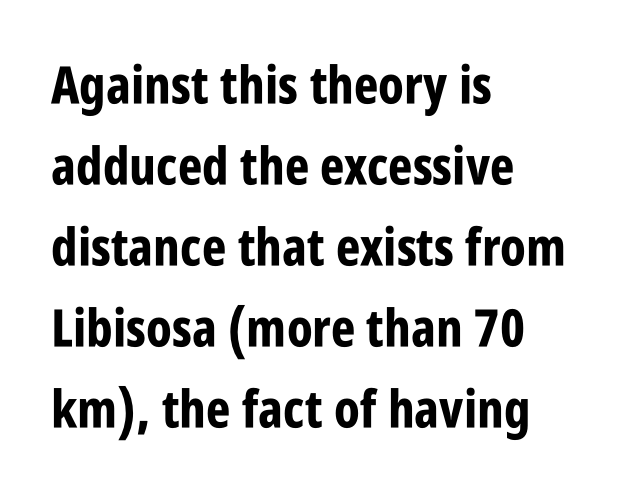
The image shows 52 px bold, condensed sans-serif type, upright; set left-aligned, normal line spacing (1.56x), normal letter spacing, not underlined; low stroke contrast and a large x-height.
